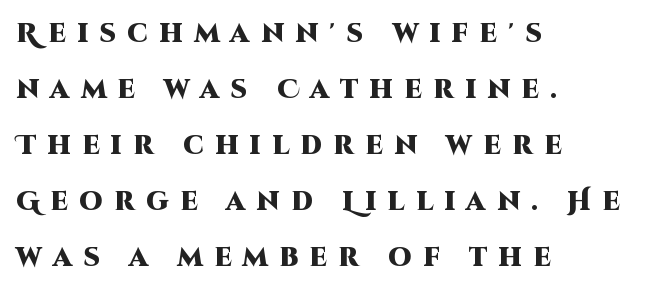
{"italic": "no", "bold": "yes", "underline": "no", "align": "left", "line_spacing": "loose", "line_spacing_ratio": 2.15, "letter_spacing": "wide", "letter_spacing_em": 0.44, "glyph_px": 26}
